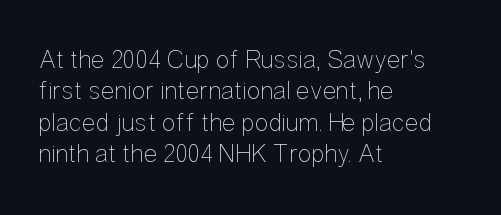
Q: Is the text bold? A: No.
Q: Is the text italic (slanted)? A: No, it is upright.
Q: Is the text underlined? A: No.
Q: How is the paragraph aligned? A: Left-aligned.
Q: Is the spacing between letters normal or unusually wide? A: Normal.
